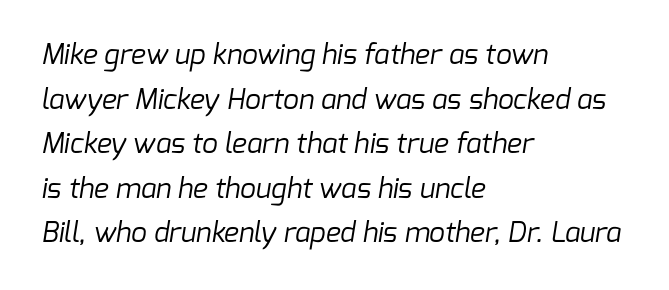
Q: Is the text bold? A: No.
Q: Is the typeface a serif or a sans-serif typeface? A: Sans-serif.
Q: Is the text underlined? A: No.
Q: How is the paragraph aligned? A: Left-aligned.
Q: Is the spacing between letters normal or unusually wide? A: Normal.
Q: Is the spacing between lines tight, normal or loose? A: Normal.
Q: Width (condensed, normal, or wide)? A: Normal.
Q: Stroke contrast? A: Low.
Q: x-height? A: Medium.
Q: Monospaced? A: No.
